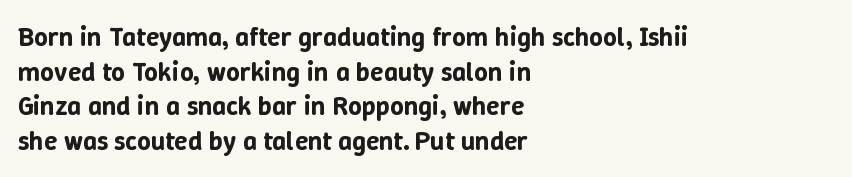
You could call the tracking neutral — neither tight nor loose. Interline gaps are of average width in this sample. The zone under the glyphs is completely vacant. A classic flush-left, rag-right setting is used for this passage. Style check: upright.
